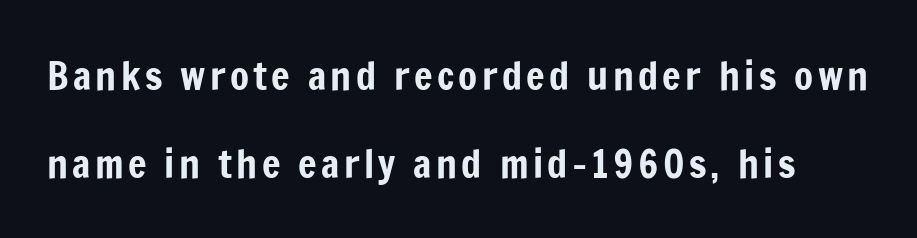
{"serif": "no", "italic": "no", "width": "condensed", "stroke_contrast": "low", "x_height": "medium", "monospaced": "no", "underline": "no", "line_spacing": "loose", "line_spacing_ratio": 2.25, "glyph_px": 39}
